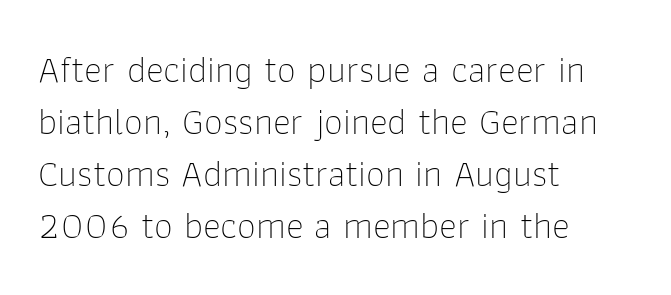
Q: Is the text bold? A: No.
Q: Is the text italic (slanted)? A: No, it is upright.
Q: Is the typeface a serif or a sans-serif typeface? A: Sans-serif.
Q: Is the text underlined? A: No.
Q: How is the paragraph aligned? A: Left-aligned.
Q: Is the spacing between letters normal or unusually wide? A: Normal.
Q: Is the spacing between lines tight, normal or loose? A: Normal.
Q: Width (condensed, normal, or wide)? A: Normal.
Q: Stroke contrast? A: Low.
Q: x-height? A: Medium.
Q: Monospaced? A: No.
